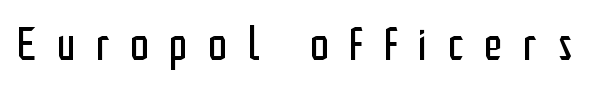
Is the letter spacing exaggerated? Yes — the characters are pushed far apart. When letters stand straight like this, we call the style roman or upright. Honestly, there is no underline to notice here at all. The letters advance in unequal steps, a hallmark of proportional type.
